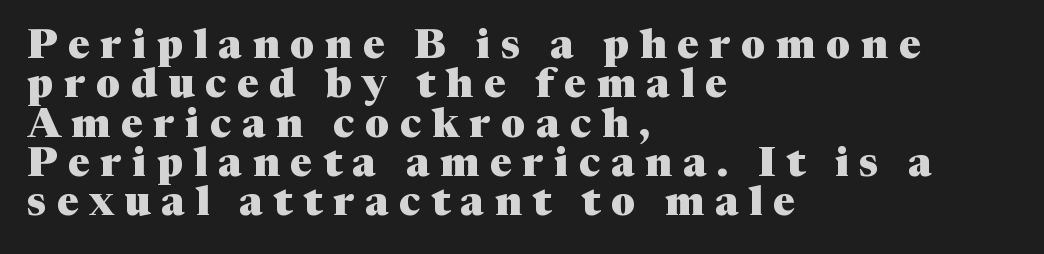
{"serif": "yes", "italic": "no", "bold": "yes", "weight": "heavy", "width": "normal", "stroke_contrast": "medium", "x_height": "medium", "monospaced": "no", "underline": "no", "align": "left", "line_spacing": "tight", "line_spacing_ratio": 0.96, "letter_spacing": "wide", "letter_spacing_em": 0.26, "glyph_px": 41}
